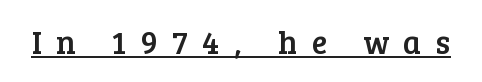
Tall strokes in this sample are plumb rather than angled. Someone cranked the tracking dial way up on this one. These lines are rendered in a variable-pitch font. Each letter's strokes conclude with small projecting serifs. Has an underline been added? It has.
